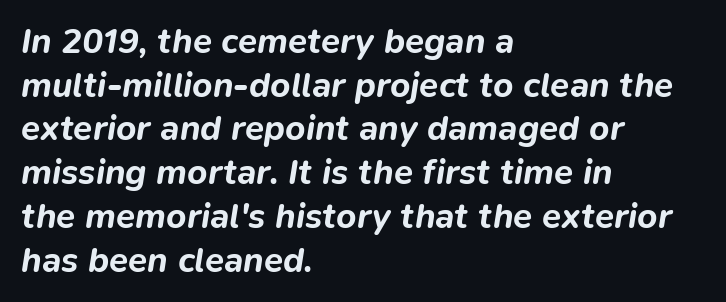
{"italic": "yes", "lean": "right", "slant_degrees": 9, "bold": "yes", "weight": "bold", "width": "normal", "stroke_contrast": "low", "x_height": "medium", "monospaced": "no", "underline": "no", "align": "left", "line_spacing": "normal", "line_spacing_ratio": 1.25, "letter_spacing": "normal", "letter_spacing_em": 0.0, "glyph_px": 35}
